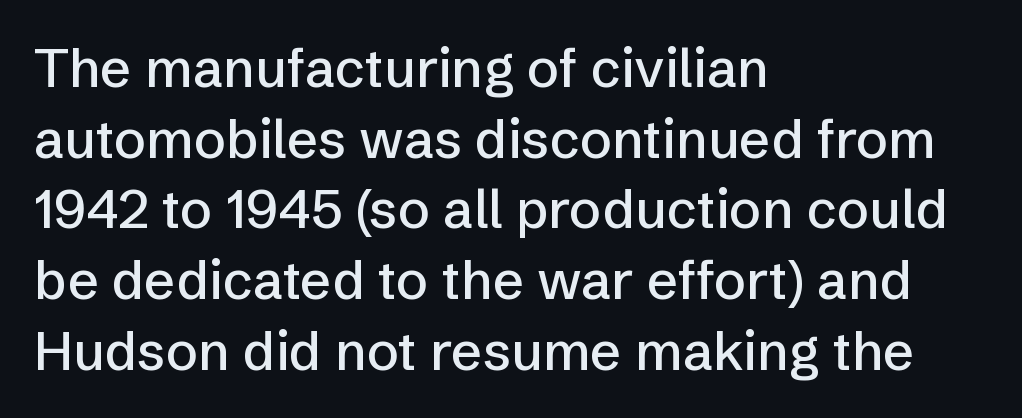
Font category for this specimen: sans-serif. Ascenders rise straight up at ninety degrees. The foot of each line stays bare and open. The face used here is rendered with its standard letterfit. Each line starts at the same left margin while the right side varies.
